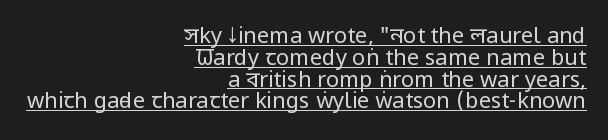
Q: Is the text bold? A: No.
Q: Is the text italic (slanted)? A: No, it is upright.
Q: Is the text underlined? A: Yes.
Q: How is the paragraph aligned? A: Right-aligned.
Q: Is the spacing between letters normal or unusually wide? A: Normal.
Q: Is the spacing between lines tight, normal or loose? A: Tight.
